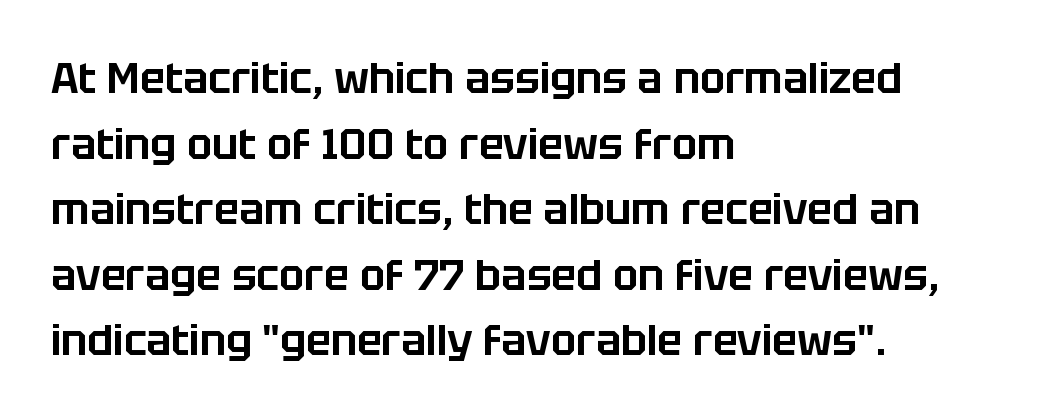
Q: Is the text italic (slanted)? A: No, it is upright.
Q: Is the typeface a serif or a sans-serif typeface? A: Sans-serif.
Q: Is the text underlined? A: No.
Q: How is the paragraph aligned? A: Left-aligned.
Q: Is the spacing between letters normal or unusually wide? A: Normal.
Q: Is the spacing between lines tight, normal or loose? A: Normal.
Q: Width (condensed, normal, or wide)? A: Normal.
Q: Stroke contrast? A: Low.
Q: x-height? A: Large.
Q: Monospaced? A: No.
